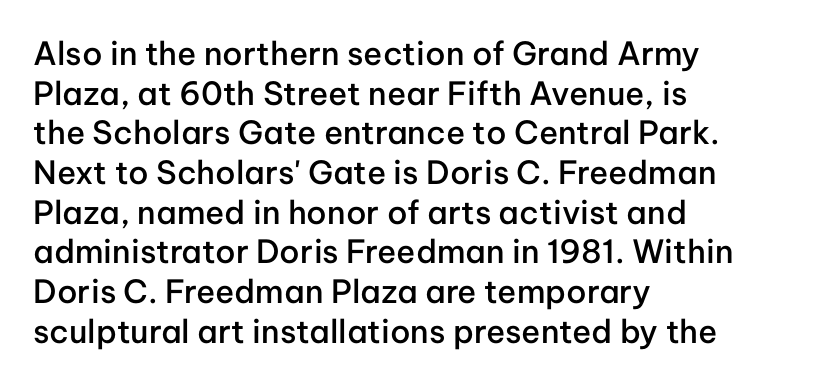
The image shows 32 px semibold sans-serif type, upright; set left-aligned, line spacing 1.24x, normal letter spacing, not underlined; low stroke contrast and a medium x-height.
